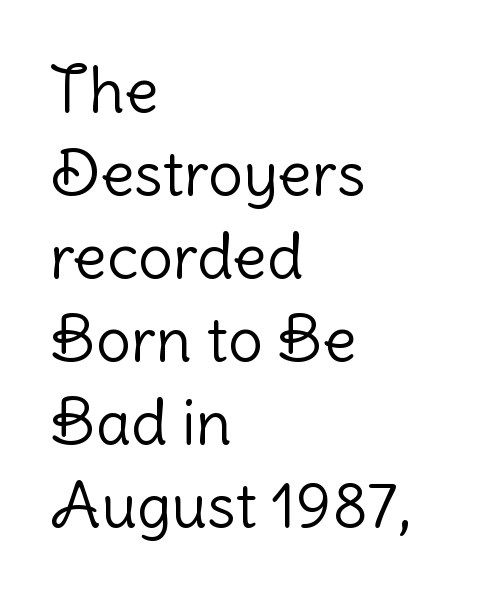
Q: Is the text bold? A: No.
Q: Is the text italic (slanted)? A: No, it is upright.
Q: Is the typeface a serif or a sans-serif typeface? A: Sans-serif.
Q: Is the text underlined? A: No.
Q: How is the paragraph aligned? A: Left-aligned.
Q: Is the spacing between letters normal or unusually wide? A: Normal.
Q: Is the spacing between lines tight, normal or loose? A: Normal.
Q: Width (condensed, normal, or wide)? A: Normal.
Q: Stroke contrast? A: Low.
Q: x-height? A: Medium.
Q: Monospaced? A: No.
